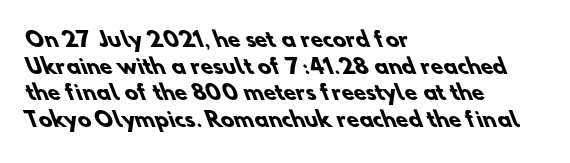
{"bold": "yes", "underline": "no", "align": "left", "line_spacing": "normal", "line_spacing_ratio": 1.33, "letter_spacing": "normal", "letter_spacing_em": 0.0, "glyph_px": 20}
